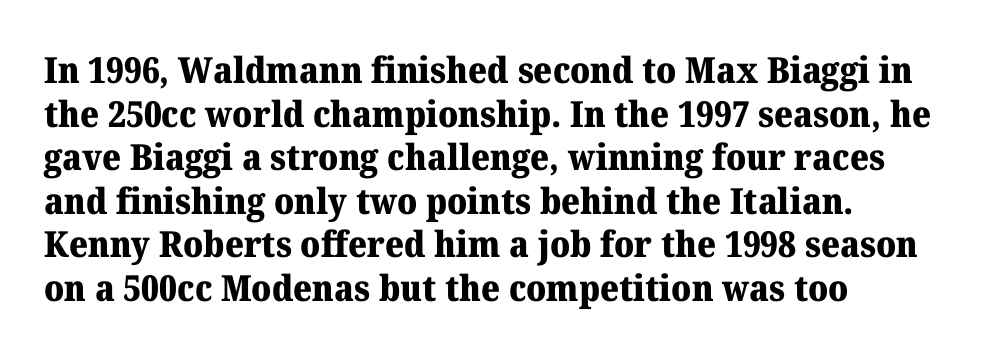
Q: Is the text bold? A: Yes.
Q: Is the text italic (slanted)? A: No, it is upright.
Q: Is the typeface a serif or a sans-serif typeface? A: Serif.
Q: Is the text underlined? A: No.
Q: How is the paragraph aligned? A: Left-aligned.
Q: Is the spacing between letters normal or unusually wide? A: Normal.
Q: Width (condensed, normal, or wide)? A: Normal.
Q: Stroke contrast? A: Medium.
Q: x-height? A: Medium.
Q: Monospaced? A: No.
